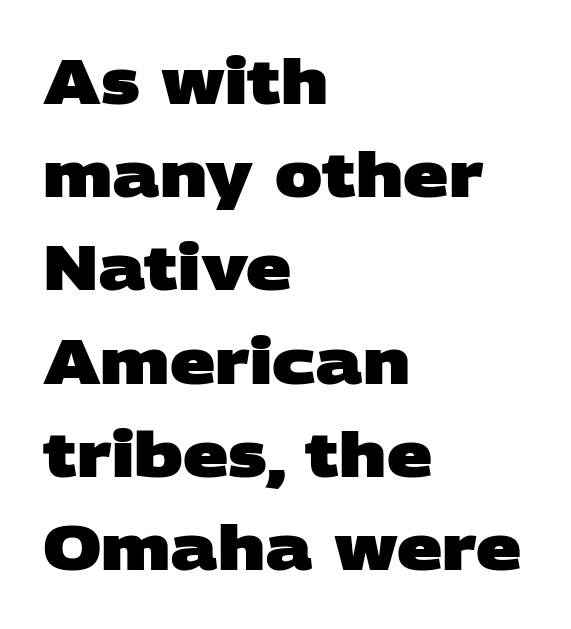
Q: Is the text bold? A: Yes.
Q: Is the typeface a serif or a sans-serif typeface? A: Sans-serif.
Q: Is the text underlined? A: No.
Q: How is the paragraph aligned? A: Left-aligned.
Q: Is the spacing between letters normal or unusually wide? A: Normal.
Q: Is the spacing between lines tight, normal or loose? A: Normal.
Q: Width (condensed, normal, or wide)? A: Wide.
Q: Stroke contrast? A: Low.
Q: x-height? A: Large.
Q: Monospaced? A: No.
